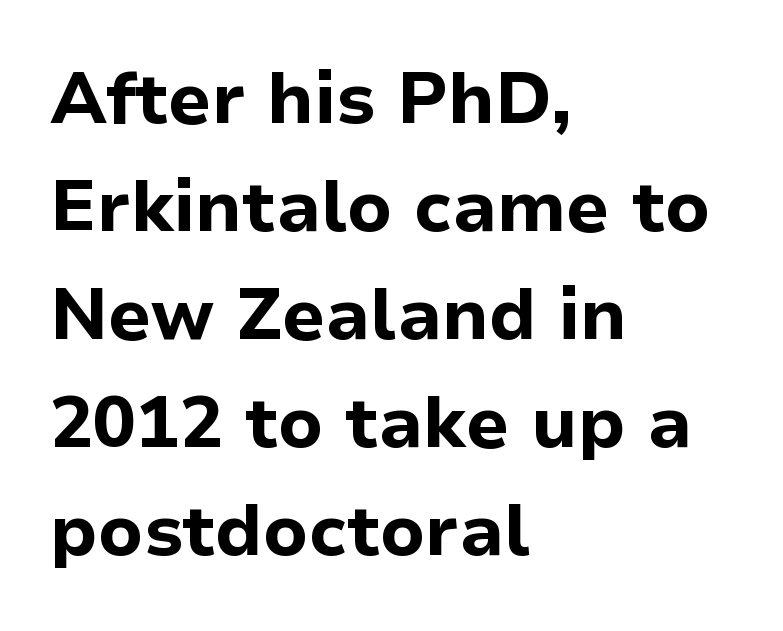
{"serif": "no", "italic": "no", "bold": "yes", "weight": "bold", "width": "normal", "stroke_contrast": "low", "x_height": "medium", "monospaced": "no", "underline": "no", "align": "left", "line_spacing": "normal", "line_spacing_ratio": 1.5, "letter_spacing": "normal", "letter_spacing_em": 0.0, "glyph_px": 72}
